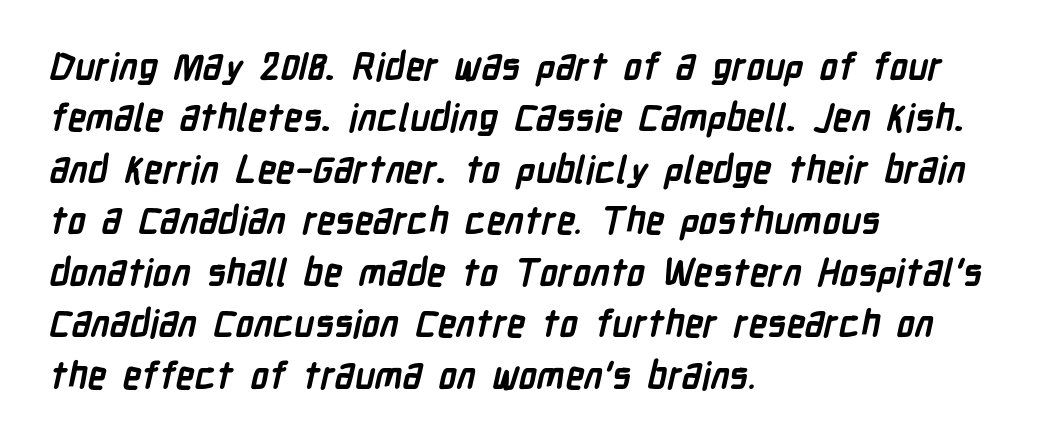
Q: Is the text bold? A: Yes.
Q: Is the typeface a serif or a sans-serif typeface? A: Sans-serif.
Q: Is the text underlined? A: No.
Q: How is the paragraph aligned? A: Left-aligned.
Q: Is the spacing between letters normal or unusually wide? A: Normal.
Q: Is the spacing between lines tight, normal or loose? A: Normal.
Q: Width (condensed, normal, or wide)? A: Condensed.
Q: Stroke contrast? A: Low.
Q: x-height? A: Medium.
Q: Monospaced? A: No.
